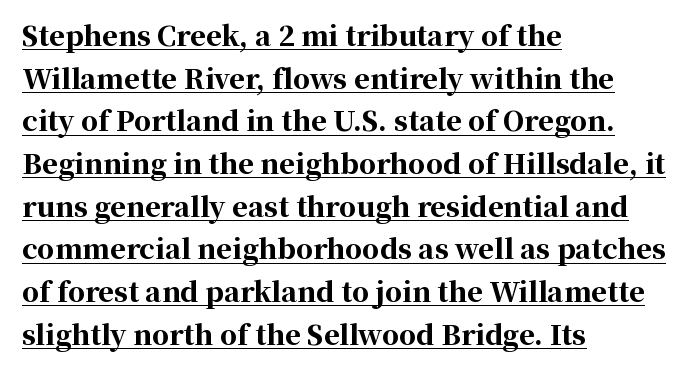
These lines keep a tight, regular rhythm from letter to letter. This rendering uses left alignment, leaving the right contour irregular. Strokes here are thick enough to call this a true bold. These lines sit exactly where default settings would place them. Looks like someone drew a line under every word here.
